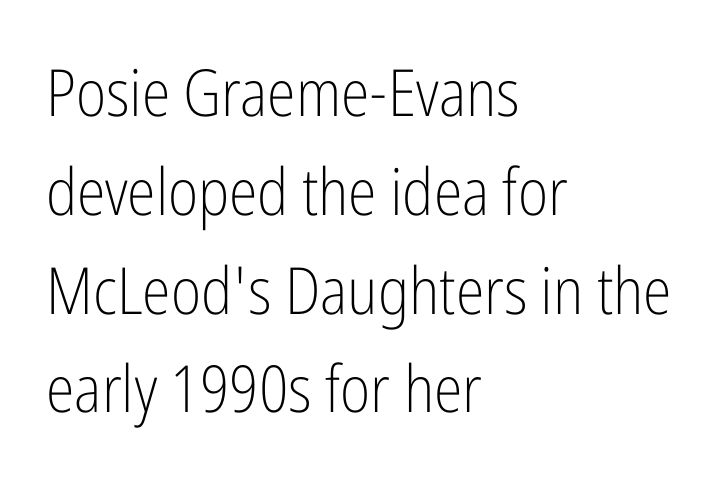
{"serif": "no", "italic": "no", "bold": "no", "weight": "light", "width": "condensed", "stroke_contrast": "low", "x_height": "medium", "monospaced": "no", "underline": "no", "align": "left", "line_spacing": "normal", "line_spacing_ratio": 1.52, "letter_spacing": "normal", "letter_spacing_em": 0.0, "glyph_px": 65}
